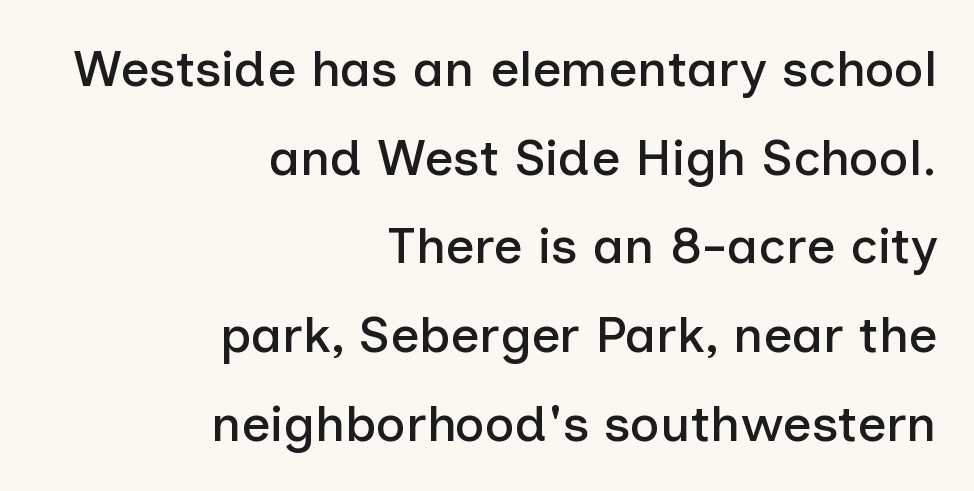
Horizontally, the lines are justified to the trailing edge only. Does extra space separate the letters? No, they use regular spacing. Note the varied advance widths — an 'i' is clearly narrower than an 'm'. It's the straight-up-and-down kind of type. The strip under each line holds only bare page.
